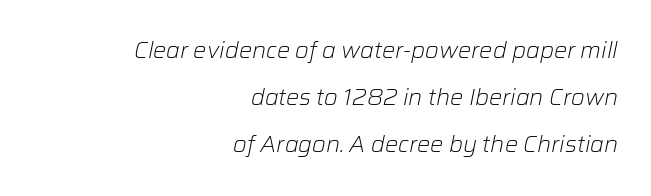
{"italic": "yes", "lean": "right", "slant_degrees": 12, "bold": "no", "underline": "no", "align": "right", "line_spacing": "loose", "line_spacing_ratio": 2.14, "letter_spacing": "normal", "letter_spacing_em": 0.0, "glyph_px": 22}
